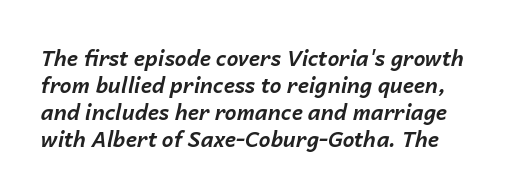
{"italic": "yes", "lean": "right", "slant_degrees": 14, "bold": "yes", "underline": "no", "align": "left", "line_spacing": "normal", "line_spacing_ratio": 1.28, "letter_spacing": "normal", "letter_spacing_em": 0.0, "glyph_px": 21}
